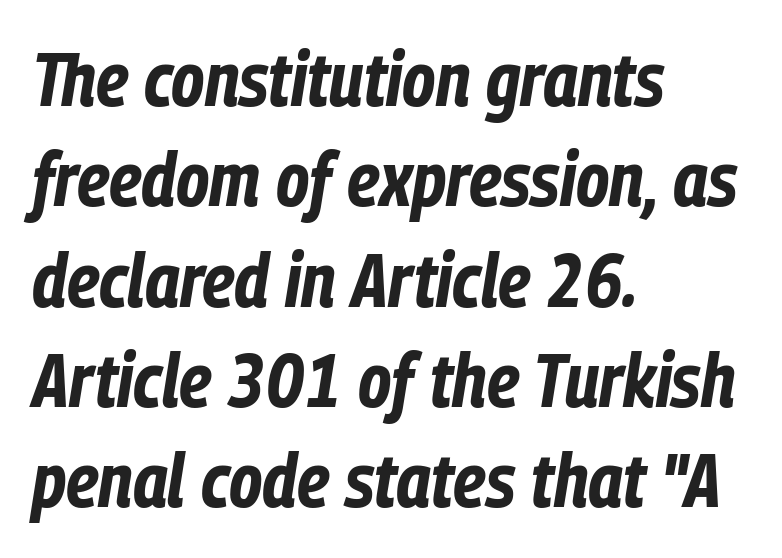
The image shows 76 px bold, condensed type, italic (leaning right); set left-aligned, normal line spacing (1.32x), normal letter spacing, not underlined; low stroke contrast and a medium x-height.
